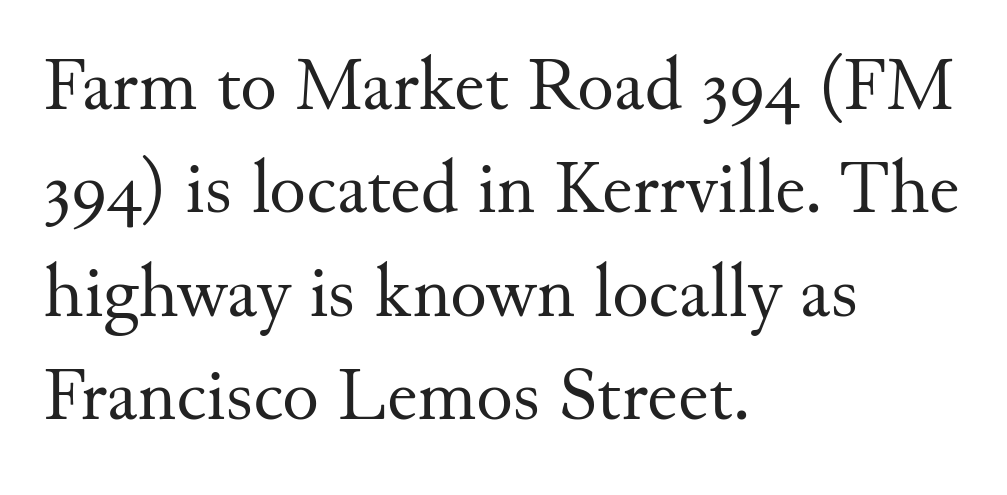
Bold? No — there's no thickening of the strokes. Note the varied advance widths — an 'i' is clearly narrower than an 'm'. The rendering uses a moderate line-height, typical for paragraphs. Each letter's strokes conclude with small projecting serifs. Quick note: not italic, upright.
